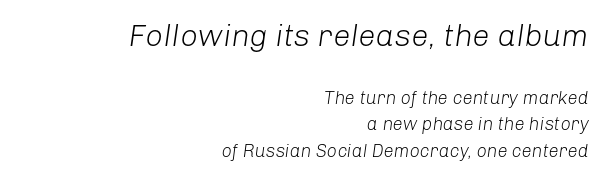
Q: Is the text bold? A: No.
Q: Is the text italic (slanted)? A: Yes, it leans right by about 8 degrees.
Q: Is the text underlined? A: No.
Q: How is the paragraph aligned? A: Right-aligned.
Q: Is the spacing between letters normal or unusually wide? A: Normal.
Q: Is the spacing between lines tight, normal or loose? A: Normal.
Q: Which block of text is set in a larger size, the first (top) or the second (bottom)? A: The first (top) one.
Q: Width (condensed, normal, or wide)? A: Normal.
Q: Stroke contrast? A: Low.
Q: x-height? A: Medium.
Q: Monospaced? A: No.
